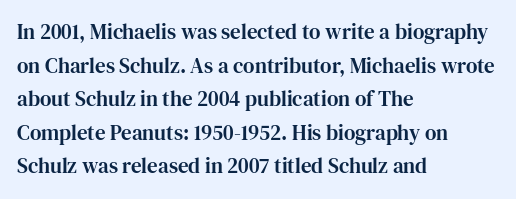
Between one letter and the next there's only the usual sliver of space. The baseline area is clear. Vertically, the passage feels balanced, rows spaced as you'd expect. This sample is left-justified, so line endings fall wherever the words run out.
